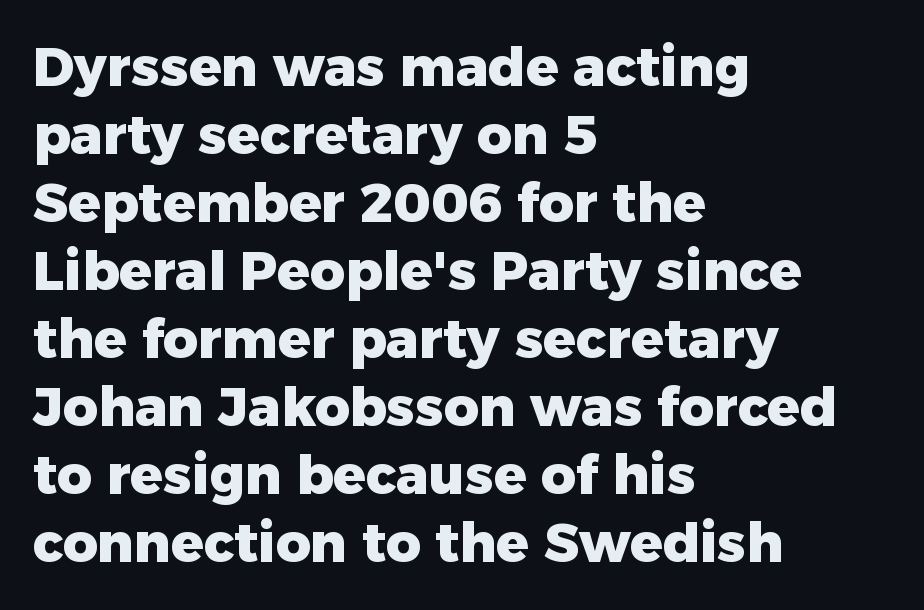
The image shows 54 px heavy sans-serif type, upright; set left-aligned, normal line spacing (1.26x), normal letter spacing, not underlined; low stroke contrast and a medium x-height.
